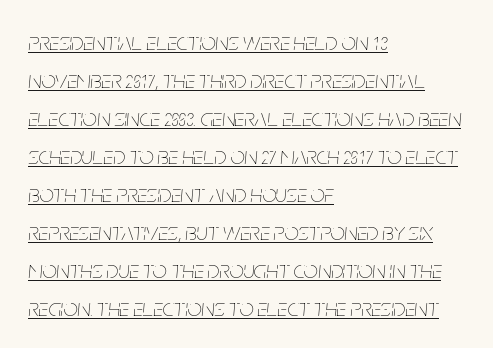
The vertical gap from one line to the next is medium. A typesetter would mark this as italic. Stems here are at most as thick as an everyday book face. The lines in this sample share a left origin and differ only in where they stop. Emphasis is given by a line drawn under the lettering.
